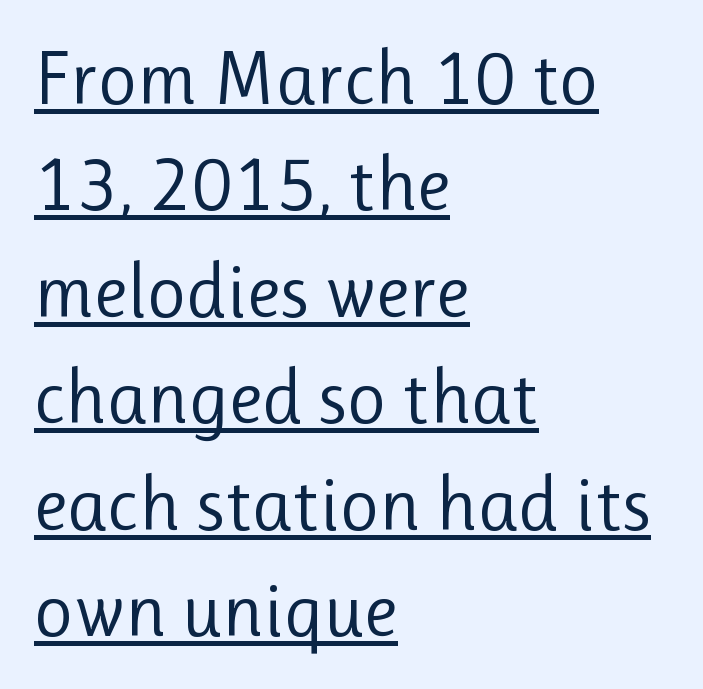
The rendering shows plain stroke endings on the letterforms — a sans-serif design. The typesetter has applied underlining to the passage shown. This sample has the flowing, uneven cadence of proportional lettering. Posture: vertical.
